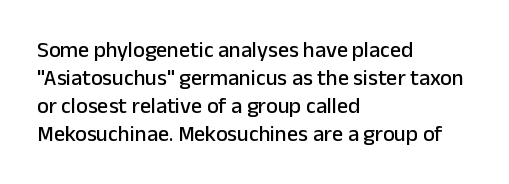
{"italic": "no", "underline": "no", "align": "left", "line_spacing": "normal", "line_spacing_ratio": 1.28, "letter_spacing": "normal", "letter_spacing_em": 0.0, "glyph_px": 22}
